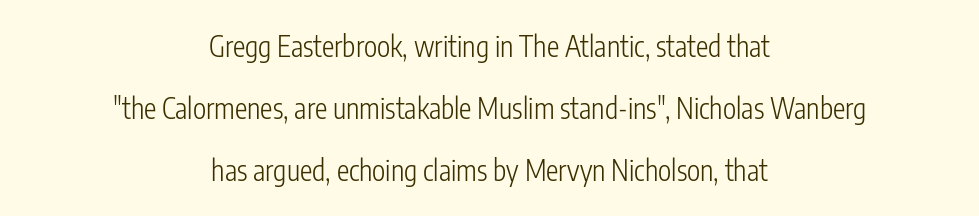
The image shows 28 px light, condensed sans-serif type, upright; set centered, loose line spacing (2.21x), normal letter spacing, not underlined; low stroke contrast and a medium x-height.
